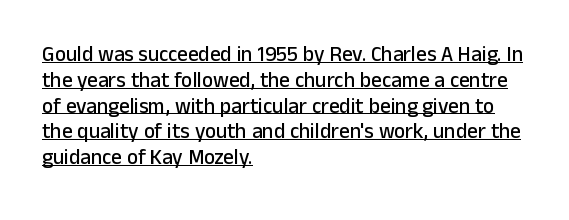
Unlike italic type, these characters show no tilt at all. Descenders here cross a horizontal rule under the line. This rendering uses left alignment, leaving the right contour irregular. The tracking reads as untouched default to a designer's eye.
